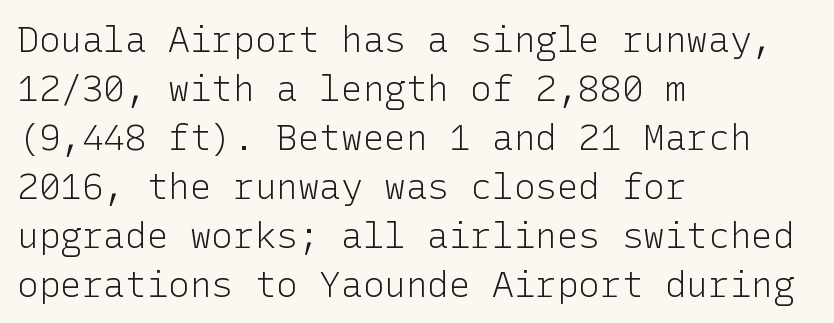
Q: Is the text bold? A: No.
Q: Is the text italic (slanted)? A: No, it is upright.
Q: Is the typeface a serif or a sans-serif typeface? A: Sans-serif.
Q: Is the text underlined? A: No.
Q: How is the paragraph aligned? A: Left-aligned.
Q: Is the spacing between letters normal or unusually wide? A: Normal.
Q: Is the spacing between lines tight, normal or loose? A: Normal.
Q: Width (condensed, normal, or wide)? A: Normal.
Q: Stroke contrast? A: Low.
Q: x-height? A: Medium.
